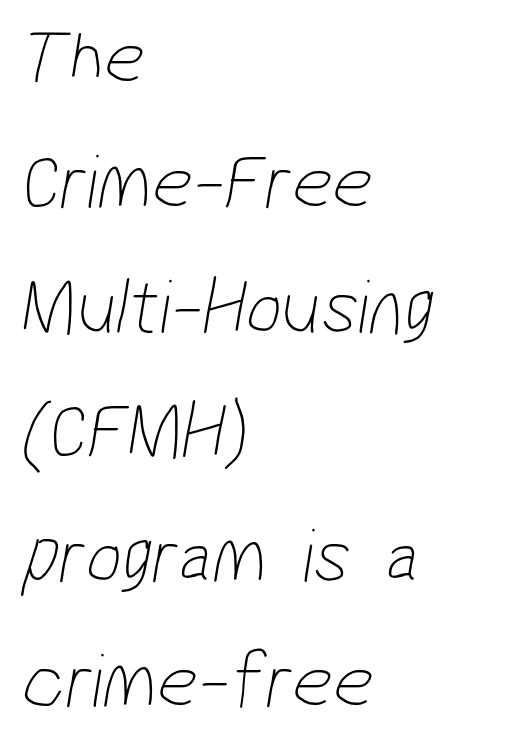
{"serif": "no", "bold": "no", "weight": "thin", "width": "condensed", "stroke_contrast": "low", "x_height": "medium", "monospaced": "no", "underline": "no", "align": "left", "line_spacing": "normal", "line_spacing_ratio": 1.58, "letter_spacing": "normal", "letter_spacing_em": 0.0, "glyph_px": 79}
